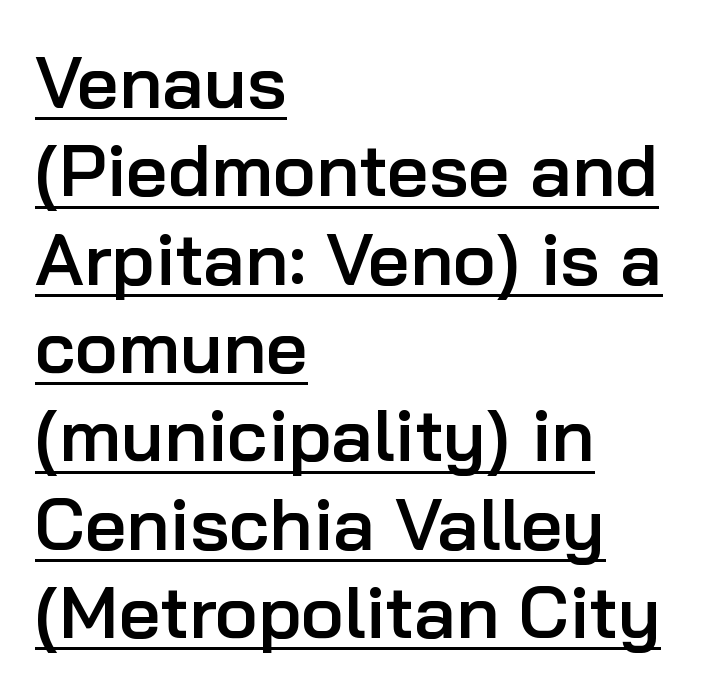
The image shows 73 px semibold sans-serif type, upright; set left-aligned, line spacing 1.21x, normal letter spacing, underlined; low stroke contrast and a medium x-height.
